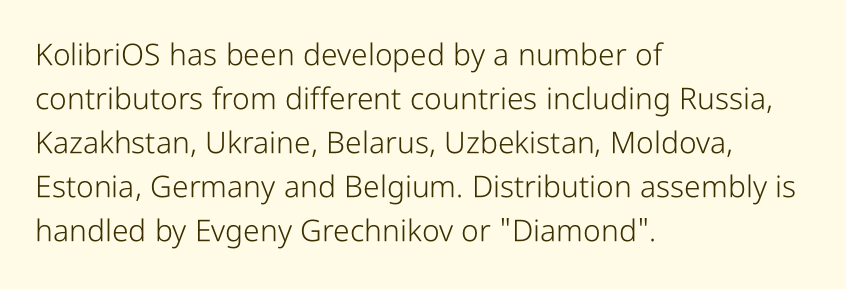
Q: Is the text bold? A: No.
Q: Is the text italic (slanted)? A: No, it is upright.
Q: Is the typeface a serif or a sans-serif typeface? A: Sans-serif.
Q: Is the text underlined? A: No.
Q: How is the paragraph aligned? A: Left-aligned.
Q: Is the spacing between letters normal or unusually wide? A: Normal.
Q: Is the spacing between lines tight, normal or loose? A: Normal.
Q: Width (condensed, normal, or wide)? A: Condensed.
Q: Stroke contrast? A: Low.
Q: x-height? A: Medium.
Q: Monospaced? A: No.
